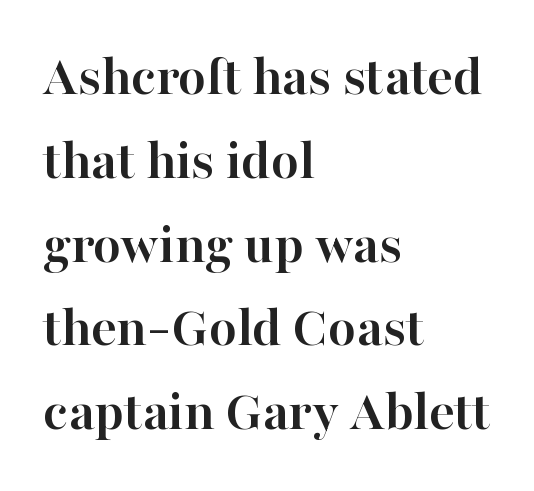
Q: Is the text bold? A: Yes.
Q: Is the text italic (slanted)? A: No, it is upright.
Q: Is the typeface a serif or a sans-serif typeface? A: Serif.
Q: Is the text underlined? A: No.
Q: How is the paragraph aligned? A: Left-aligned.
Q: Is the spacing between letters normal or unusually wide? A: Normal.
Q: Is the spacing between lines tight, normal or loose? A: Normal.
Q: Width (condensed, normal, or wide)? A: Normal.
Q: Stroke contrast? A: High.
Q: x-height? A: Medium.
Q: Monospaced? A: No.
